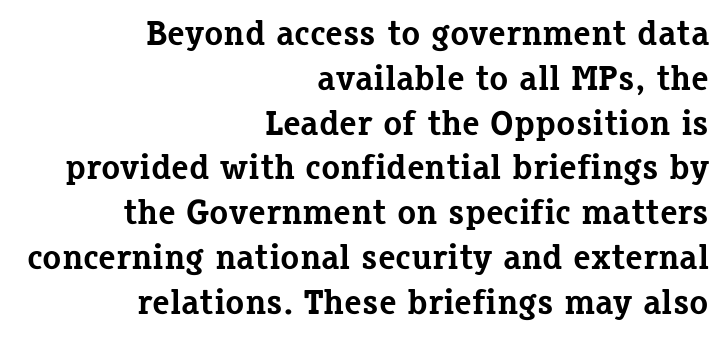
The image shows 35 px bold serif type, upright; set right-aligned, normal line spacing (1.28x), normal letter spacing, not underlined; low stroke contrast and a medium x-height.
